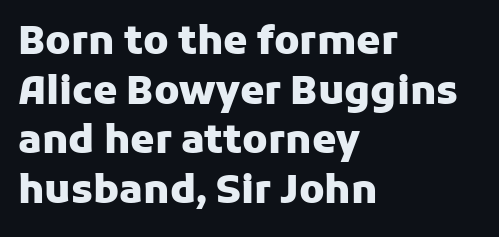
The image shows 39 px heavy sans-serif type, upright; set left-aligned, normal line spacing (1.27x), normal letter spacing, not underlined; low stroke contrast and a medium x-height.
